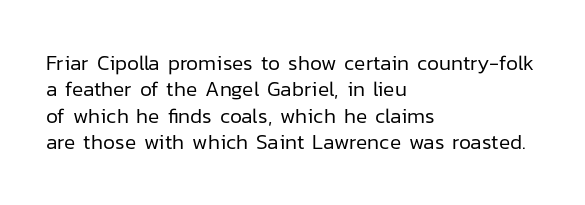
Q: Is the text bold? A: No.
Q: Is the text italic (slanted)? A: No, it is upright.
Q: Is the text underlined? A: No.
Q: How is the paragraph aligned? A: Left-aligned.
Q: Is the spacing between letters normal or unusually wide? A: Normal.
Q: Is the spacing between lines tight, normal or loose? A: Normal.
